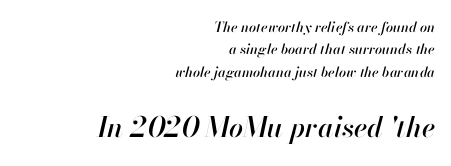
The lettering tilts uniformly, giving the passage an italic look. These two chunks differ in scale, with the bottom chunk taking the larger measure. Successive baselines arrive at the customary interval. The passage shown is typed in a proportional face where columns would drift.
